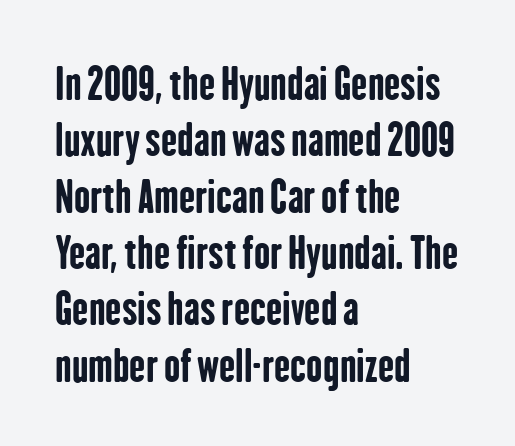
{"serif": "no", "italic": "no", "bold": "yes", "weight": "bold", "width": "condensed", "stroke_contrast": "low", "x_height": "medium", "monospaced": "no", "underline": "no", "align": "left", "line_spacing": "normal", "line_spacing_ratio": 1.31, "letter_spacing": "normal", "letter_spacing_em": 0.0, "glyph_px": 43}
